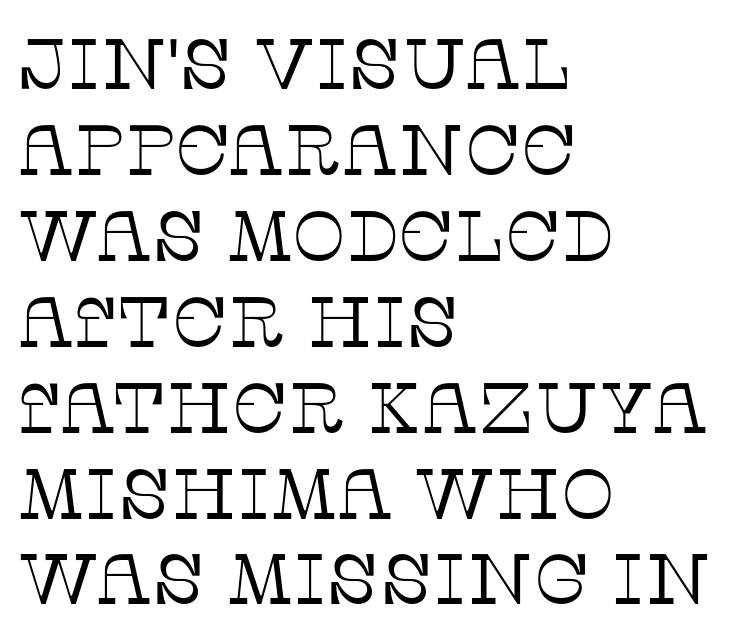
The image shows 71 px thin serif type, upright; set left-aligned, line spacing 1.21x, normal letter spacing, not underlined; low stroke contrast and a large x-height.
